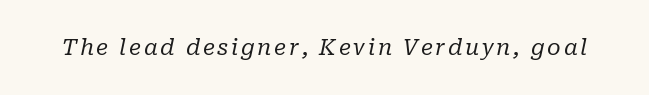
{"italic": "yes", "lean": "right", "slant_degrees": 10, "bold": "no", "underline": "no", "glyph_px": 22}
